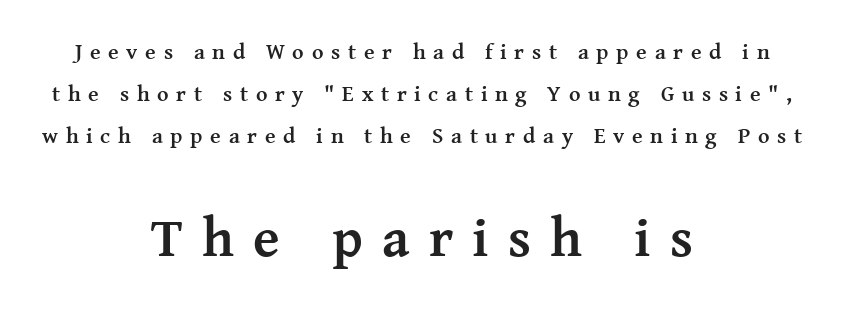
{"serif": "yes", "italic": "no", "bold": "yes", "weight": "semibold", "width": "normal", "stroke_contrast": "medium", "x_height": "medium", "monospaced": "no", "underline": "no", "align": "center", "line_spacing": "loose", "line_spacing_ratio": 1.9, "letter_spacing": "wide", "letter_spacing_em": 0.35, "larger_block": "second", "size_ratio": 2.5, "glyph_px": 55}
